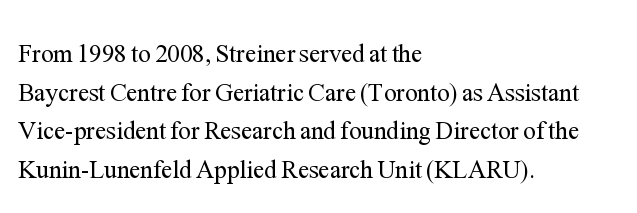
The image shows 25 px text type, upright; set left-aligned, normal line spacing (1.55x), normal letter spacing, not underlined.
